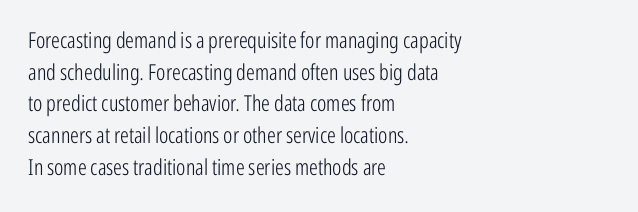
Ordinary non-slanted type is in use. Whoever set this chose a conventional vertical rhythm. Nothing unusual about the tracking: characters are spaced as the font intends. Every row of glyphs begins at an identical x-position on the left.
